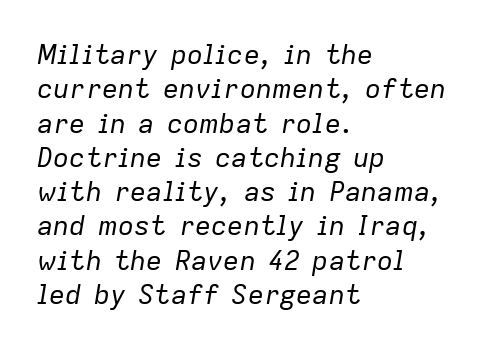
{"italic": "yes", "lean": "right", "slant_degrees": 9, "bold": "no", "underline": "no", "align": "left", "line_spacing": "normal", "line_spacing_ratio": 1.27, "letter_spacing": "normal", "letter_spacing_em": 0.0, "glyph_px": 27}
